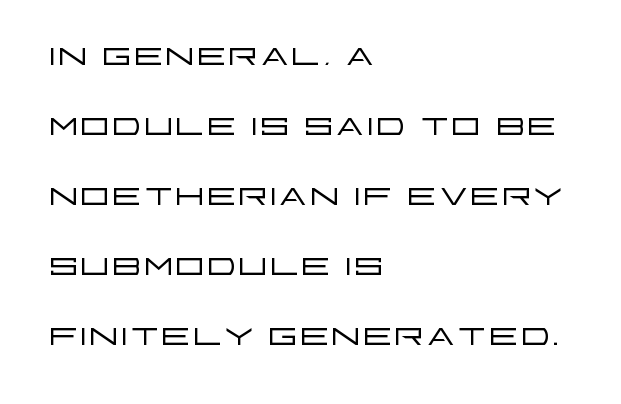
The image shows 47 px light, wide sans-serif type, upright; set left-aligned, normal line spacing (1.49x), normal letter spacing, not underlined; low stroke contrast and a large x-height.
